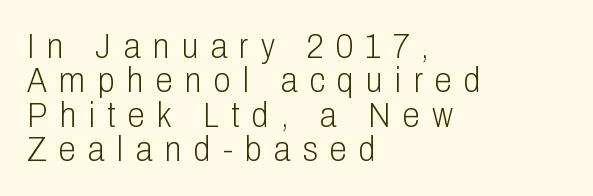
Does the copy run flush right? No — it runs flush left. Lines of text with bare space underneath. Proportional: the letters do not fall into vertical columns. Type style note: lacks serifs. The passage shown stacks its lines with hardly any gap.
